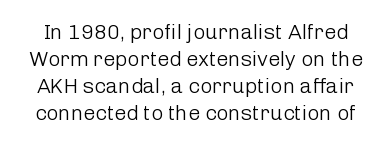
The image shows 21 px text type, upright; set normal line spacing (1.29x), normal letter spacing, not underlined.
